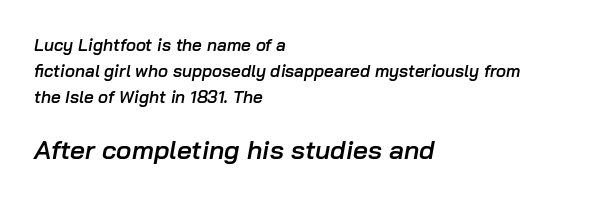
The image shows 26 px text type, italic (leaning right); set left-aligned, normal line spacing (1.54x), normal letter spacing, not underlined; the second (bottom) block is 1.53x larger.
